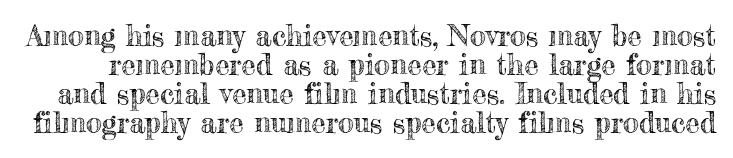
The gap between lines stays unmarked. A typesetter would call this proportional, since set widths differ per character. This sample trades vertical openness for compactness between lines. A typesetter would call this zero additional tracking. These lines were composed using upright roman letters.
